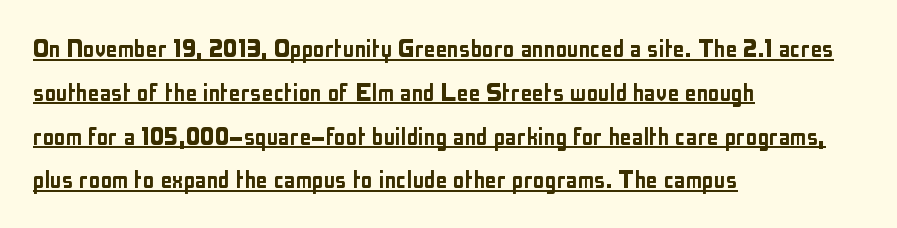
{"serif": "no", "italic": "no", "width": "condensed", "stroke_contrast": "low", "x_height": "medium", "monospaced": "no", "underline": "yes", "align": "left", "line_spacing": "normal", "line_spacing_ratio": 1.51, "letter_spacing": "normal", "letter_spacing_em": 0.0, "glyph_px": 29}
